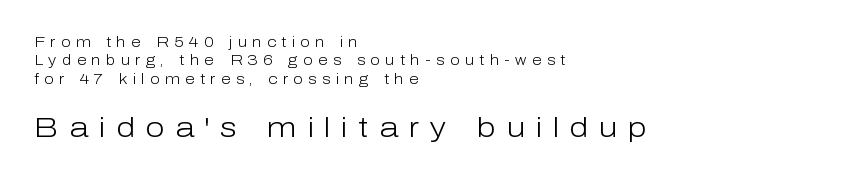
{"serif": "no", "italic": "no", "bold": "no", "weight": "light", "width": "normal", "stroke_contrast": "low", "x_height": "medium", "monospaced": "no", "underline": "no", "align": "left", "line_spacing": "normal", "line_spacing_ratio": 1.32, "letter_spacing": "wide", "letter_spacing_em": 0.38, "larger_block": "second", "size_ratio": 2.0, "glyph_px": 28}
